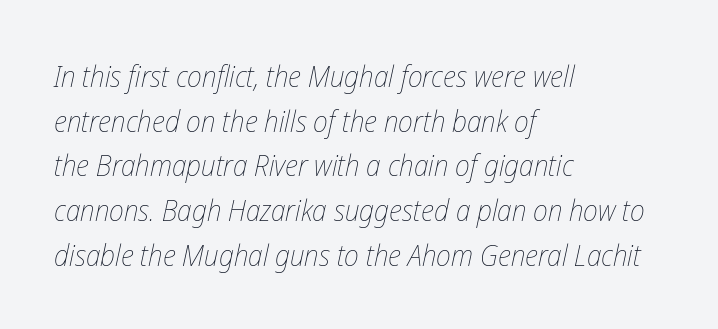
{"italic": "yes", "lean": "right", "slant_degrees": 12, "bold": "no", "weight": "thin", "width": "condensed", "stroke_contrast": "low", "x_height": "medium", "monospaced": "no", "underline": "no", "align": "left", "line_spacing": "normal", "line_spacing_ratio": 1.49, "letter_spacing": "normal", "letter_spacing_em": 0.0, "glyph_px": 30}
